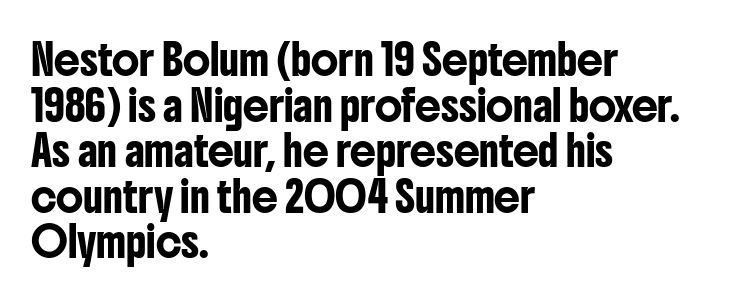
{"serif": "no", "italic": "no", "width": "condensed", "stroke_contrast": "low", "x_height": "medium", "monospaced": "no", "underline": "no", "align": "left", "line_spacing": "normal", "line_spacing_ratio": 1.57, "letter_spacing": "normal", "letter_spacing_em": 0.0, "glyph_px": 29}
